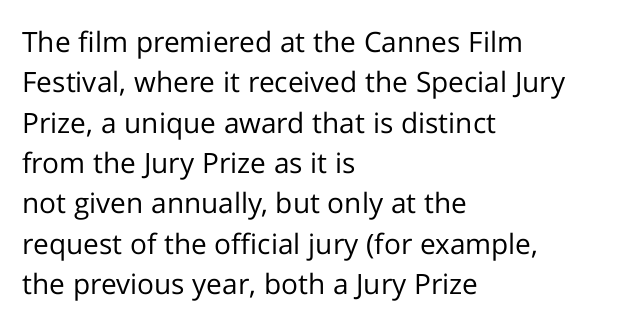
{"serif": "no", "italic": "no", "bold": "no", "weight": "regular", "width": "normal", "stroke_contrast": "low", "x_height": "medium", "monospaced": "no", "underline": "no", "align": "left", "line_spacing": "normal", "line_spacing_ratio": 1.44, "letter_spacing": "normal", "letter_spacing_em": 0.0, "glyph_px": 28}
